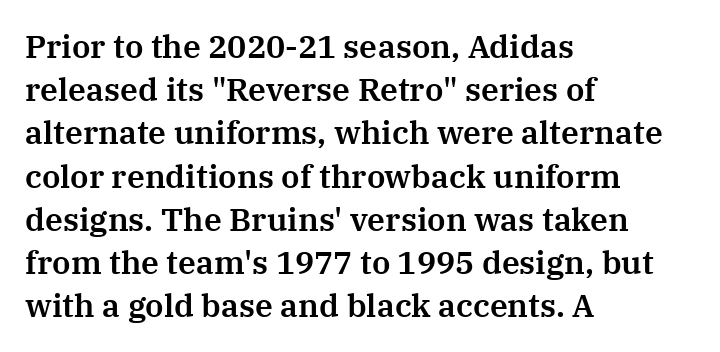
The image shows 32 px serif type, upright; set left-aligned, normal line spacing (1.35x), normal letter spacing, not underlined; medium stroke contrast and a medium x-height.
